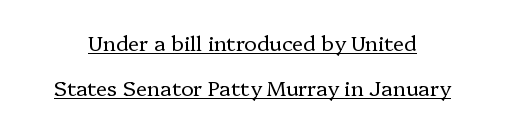
The image shows 21 px text type, upright; set loose line spacing (2.12x), normal letter spacing, underlined.
